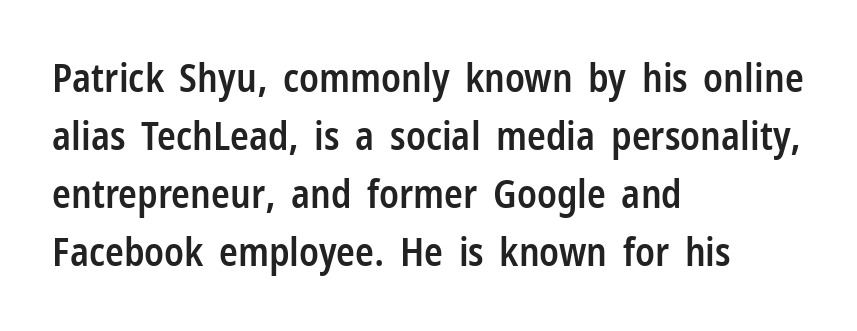
Q: Is the text bold? A: Semi-bold.
Q: Is the text italic (slanted)? A: No, it is upright.
Q: Is the typeface a serif or a sans-serif typeface? A: Sans-serif.
Q: Is the text underlined? A: No.
Q: How is the paragraph aligned? A: Left-aligned.
Q: Is the spacing between letters normal or unusually wide? A: Normal.
Q: Is the spacing between lines tight, normal or loose? A: Normal.
Q: Width (condensed, normal, or wide)? A: Condensed.
Q: Stroke contrast? A: Low.
Q: x-height? A: Medium.
Q: Monospaced? A: No.
